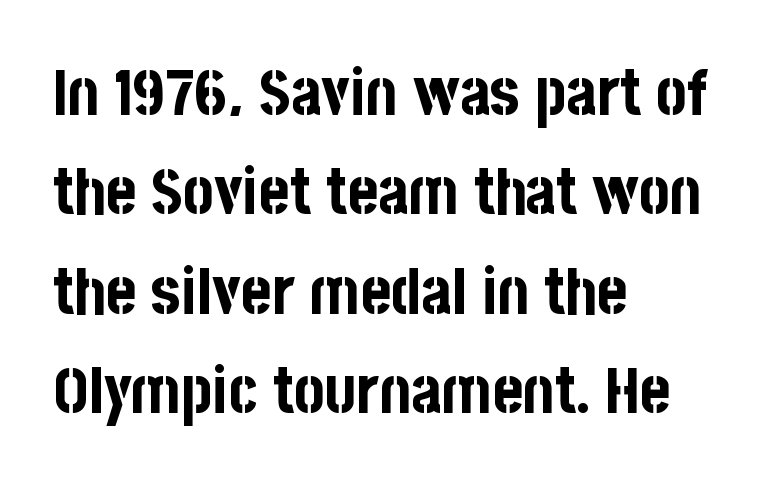
Q: Is the text bold? A: Yes.
Q: Is the text italic (slanted)? A: No, it is upright.
Q: Is the typeface a serif or a sans-serif typeface? A: Sans-serif.
Q: Is the text underlined? A: No.
Q: How is the paragraph aligned? A: Left-aligned.
Q: Is the spacing between letters normal or unusually wide? A: Normal.
Q: Is the spacing between lines tight, normal or loose? A: Normal.
Q: Width (condensed, normal, or wide)? A: Condensed.
Q: Stroke contrast? A: Low.
Q: x-height? A: Large.
Q: Monospaced? A: No.
